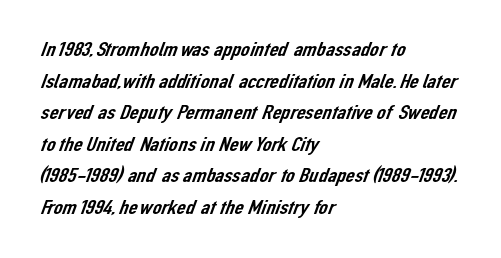
Q: Is the text underlined? A: No.
Q: How is the paragraph aligned? A: Left-aligned.
Q: Is the spacing between letters normal or unusually wide? A: Normal.
Q: Is the spacing between lines tight, normal or loose? A: Normal.
